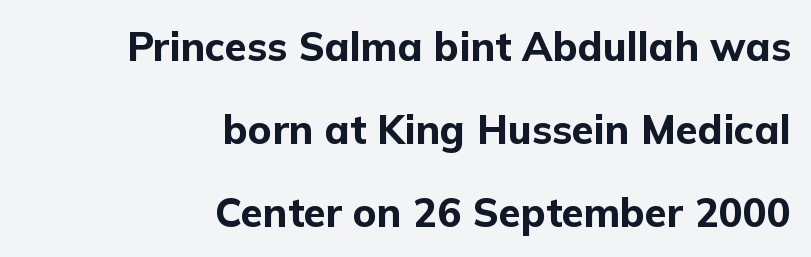
Q: Is the text bold? A: Yes.
Q: Is the text italic (slanted)? A: No, it is upright.
Q: Is the typeface a serif or a sans-serif typeface? A: Sans-serif.
Q: Is the text underlined? A: No.
Q: How is the paragraph aligned? A: Right-aligned.
Q: Is the spacing between letters normal or unusually wide? A: Normal.
Q: Is the spacing between lines tight, normal or loose? A: Loose.
Q: Width (condensed, normal, or wide)? A: Normal.
Q: Stroke contrast? A: Low.
Q: x-height? A: Medium.
Q: Monospaced? A: No.
